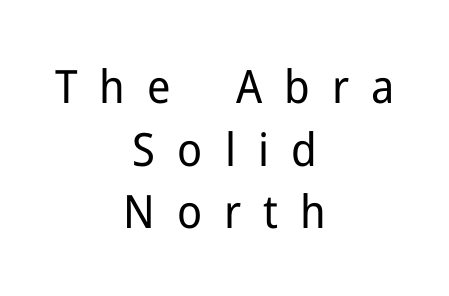
{"serif": "no", "italic": "no", "bold": "no", "weight": "regular", "width": "normal", "stroke_contrast": "low", "x_height": "medium", "monospaced": "no", "underline": "no", "align": "center", "line_spacing": "normal", "line_spacing_ratio": 1.36, "letter_spacing": "wide", "letter_spacing_em": 0.48, "glyph_px": 46}
